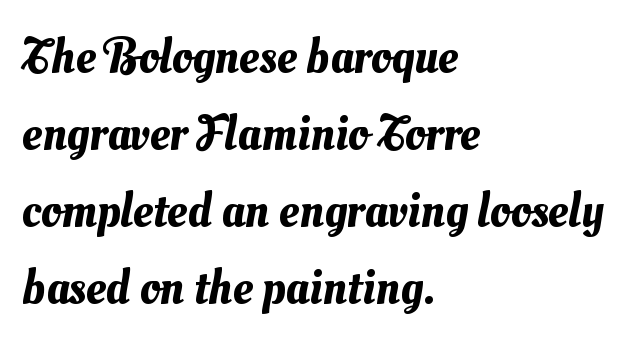
Proportional: the letters do not fall into vertical columns. Honestly, the row spacing looks completely unremarkable. Descenders are the only things crossing below the line. Caption: multi-line text, flush left, ragged right. Glyph-to-glyph distance matches everyday printed text.
